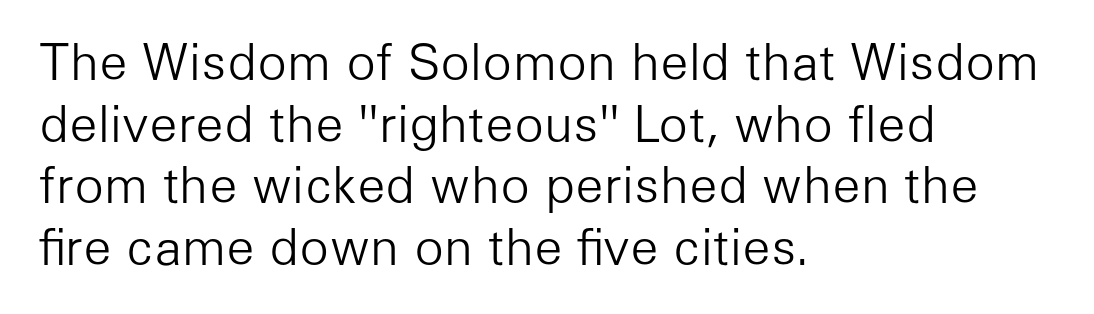
{"serif": "no", "italic": "no", "bold": "no", "weight": "light", "width": "normal", "stroke_contrast": "low", "x_height": "medium", "monospaced": "no", "underline": "no", "align": "left", "line_spacing": "normal", "line_spacing_ratio": 1.26, "letter_spacing": "normal", "letter_spacing_em": 0.0, "glyph_px": 49}
